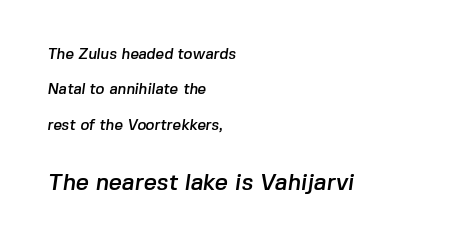
Q: Is the text underlined? A: No.
Q: How is the paragraph aligned? A: Left-aligned.
Q: Is the spacing between letters normal or unusually wide? A: Normal.
Q: Is the spacing between lines tight, normal or loose? A: Loose.
Q: Which block of text is set in a larger size, the first (top) or the second (bottom)? A: The second (bottom) one.
